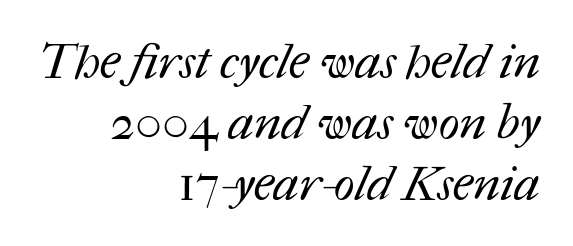
The horizontal fit of the characters is conventional and even. Character widths vary here, with narrow letters taking less room than wide ones. The gap between lines stays unmarked. The letterforms sit at book weight or below. Every row of glyphs terminates at an identical x-position on the right.
